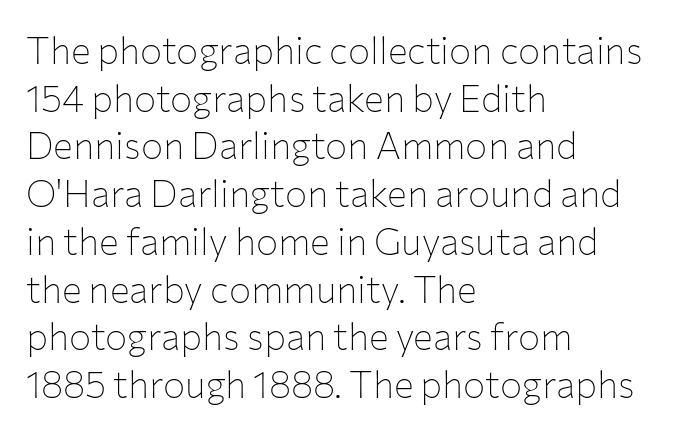
The image shows 37 px thin sans-serif type, upright; set left-aligned, normal line spacing (1.29x), normal letter spacing, not underlined; low stroke contrast and a medium x-height.
